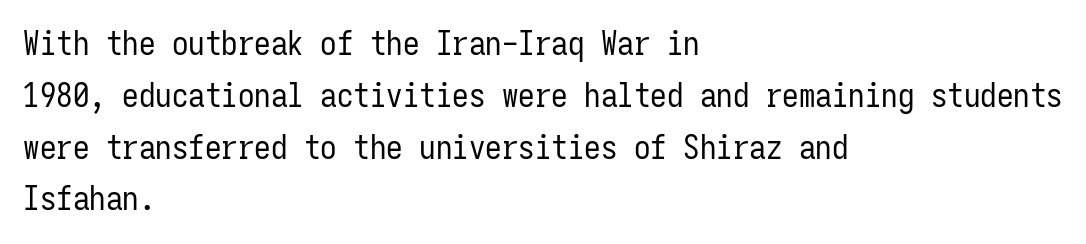
The image shows 33 px regular-weight, condensed sans-serif type, upright, monospaced; set left-aligned, normal line spacing (1.57x), normal letter spacing, not underlined; low stroke contrast and a medium x-height.
